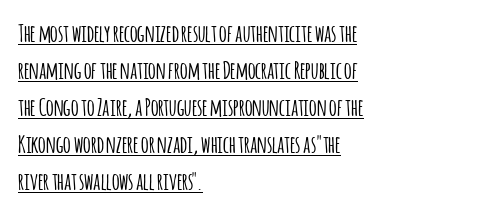
The rendering uses the underline text-decoration. The line texture is even and compact thanks to regular tracking. Upright lettering throughout. A student would call this left alignment; a typographer would say flush left, rag right.
